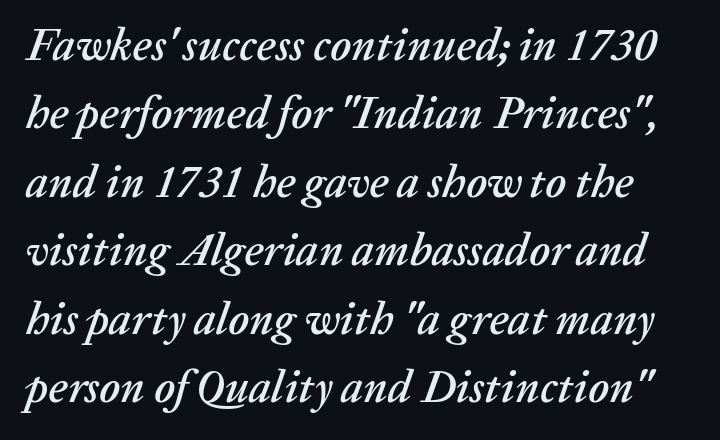
Q: Is the text italic (slanted)? A: Yes, it leans right by about 20 degrees.
Q: Is the text underlined? A: No.
Q: Is the spacing between letters normal or unusually wide? A: Normal.
Q: Is the spacing between lines tight, normal or loose? A: Normal.
Q: Width (condensed, normal, or wide)? A: Normal.
Q: Stroke contrast? A: Low.
Q: x-height? A: Medium.
Q: Monospaced? A: No.
